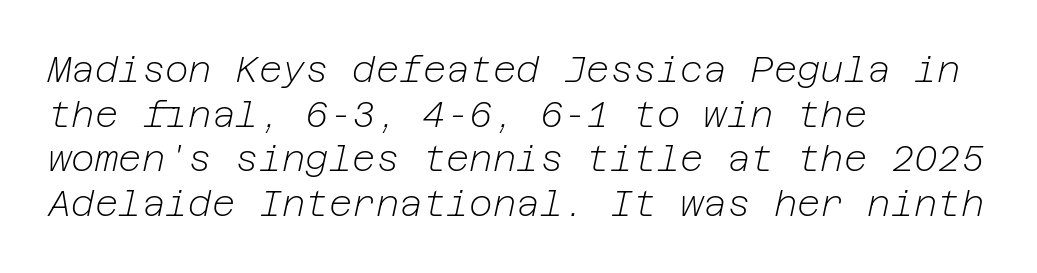
The image shows 36 px light type, italic (leaning right); set left-aligned, line spacing 1.24x, normal letter spacing, not underlined; low stroke contrast and a medium x-height.
